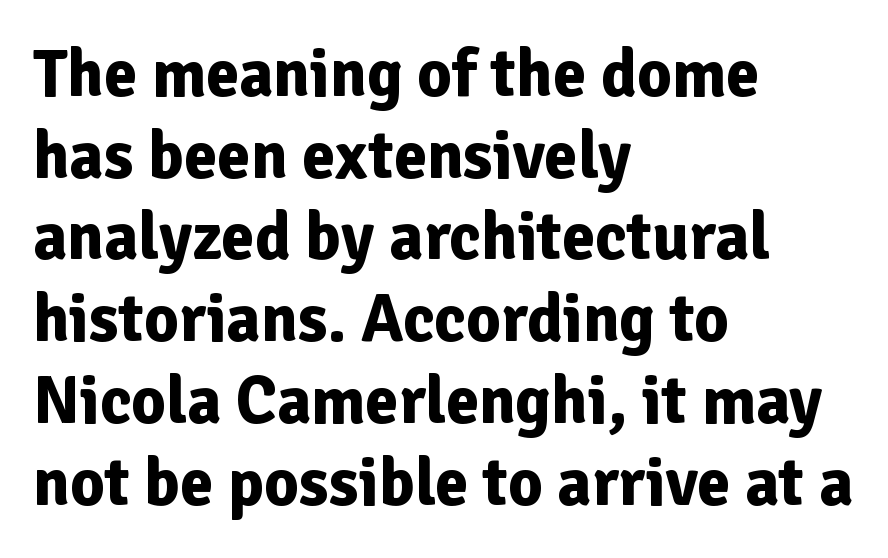
Q: Is the text bold? A: Yes.
Q: Is the text italic (slanted)? A: No, it is upright.
Q: Is the typeface a serif or a sans-serif typeface? A: Sans-serif.
Q: Is the text underlined? A: No.
Q: How is the paragraph aligned? A: Left-aligned.
Q: Is the spacing between letters normal or unusually wide? A: Normal.
Q: Width (condensed, normal, or wide)? A: Normal.
Q: Stroke contrast? A: Low.
Q: x-height? A: Medium.
Q: Monospaced? A: No.
